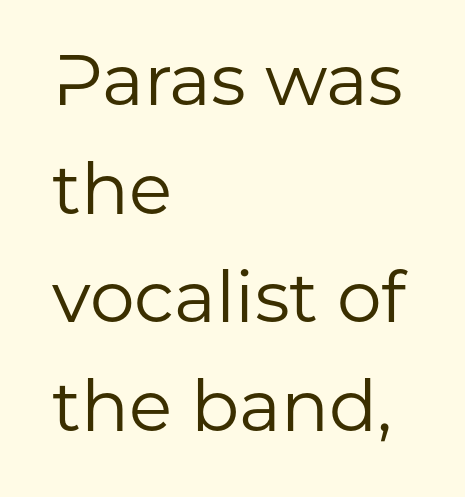
Examine the stroke ends and you'll find no serifs. This sample uses an upright cut, with every glyph sitting square on the baseline. Reading down the block, your eye returns to a fixed left position each line. This sample has the flowing, uneven cadence of proportional lettering.
